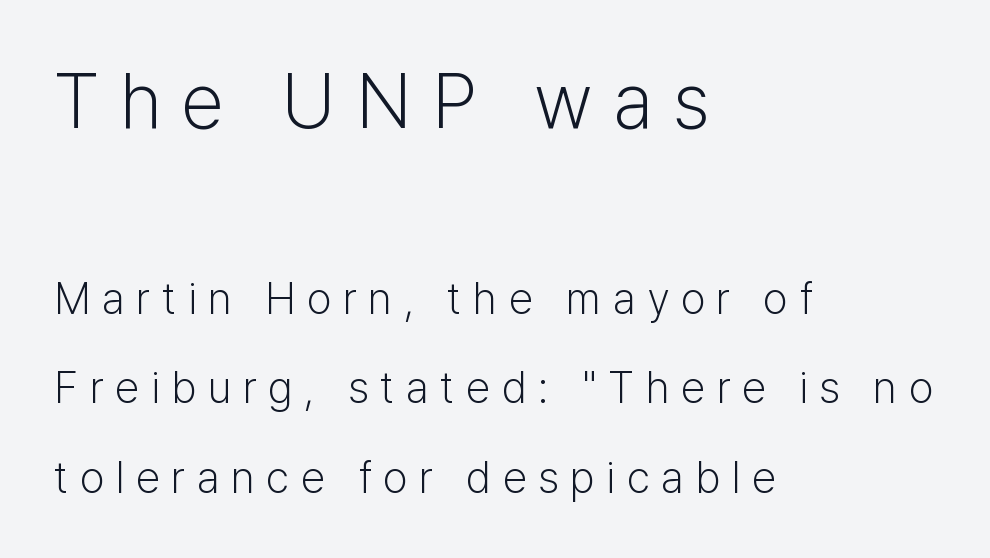
In terms of letterform style, serifs are entirely absent. Short and long lines alike share a common starting point at left. Short note: letters widely spaced. No extra ink here — the face is not bold. This block would shrink considerably if given ordinary leading; it's expanded now.
